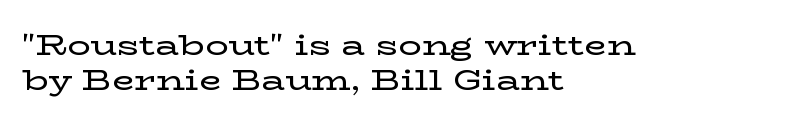
Style check: upright. Spacing verdict: proportional, widths tailored to each character. The rendering shows small feet on the letterforms — a serif design. Unmarked baselines from the first word to the last. Left-aligned paragraph, ragged on the right.
